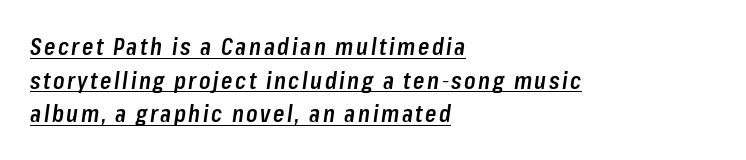
{"italic": "yes", "lean": "right", "slant_degrees": 8, "bold": "semi", "underline": "yes", "align": "left", "line_spacing": "normal", "line_spacing_ratio": 1.46, "glyph_px": 23}
